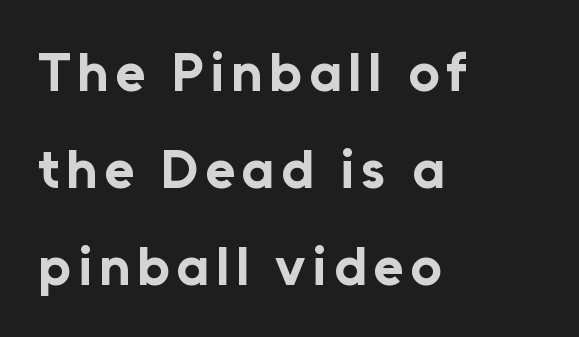
Proportional: the letters do not fall into vertical columns. These lines carry a lot of weight — the face is fully bold. The passage shown is not underscored anywhere. Visually the block forms a straight wall on the left and a jagged coastline on the right. Grotesque or geometric, the face here clearly has no serifs. The typography opts for an upright posture over an oblique one.
